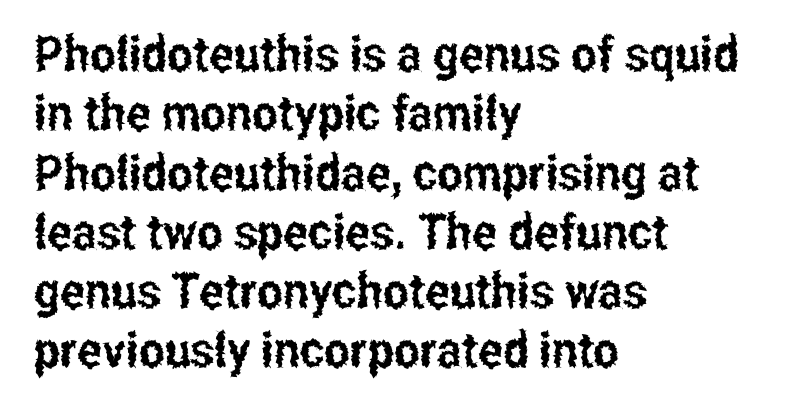
The image shows 49 px condensed sans-serif type, upright; set left-aligned, line spacing 1.21x, normal letter spacing, not underlined; low stroke contrast and a medium x-height.
